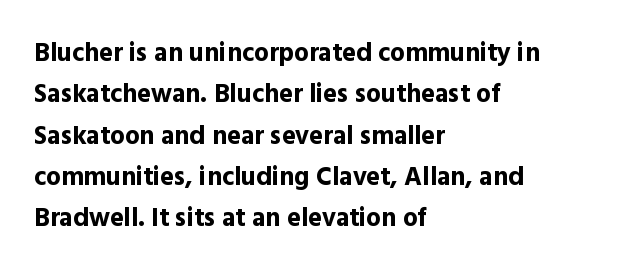
Q: Is the text bold? A: Yes.
Q: Is the text italic (slanted)? A: No, it is upright.
Q: Is the text underlined? A: No.
Q: How is the paragraph aligned? A: Left-aligned.
Q: Is the spacing between letters normal or unusually wide? A: Normal.
Q: Is the spacing between lines tight, normal or loose? A: Normal.
